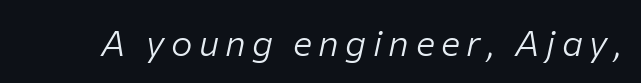
{"italic": "yes", "lean": "right", "slant_degrees": 12, "bold": "no", "weight": "light", "width": "normal", "stroke_contrast": "low", "x_height": "medium", "monospaced": "no", "underline": "no", "glyph_px": 36}
